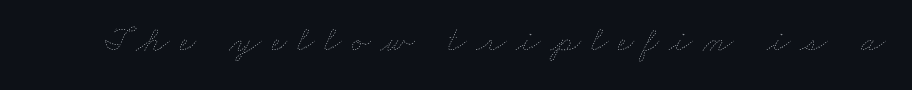
Spacing between characters has been opened up far beyond the box default. The letterforms sit at book weight or below. The zone under the glyphs is completely vacant. Is this a fixed-width face? No — the glyphs have proportional, varying widths.
